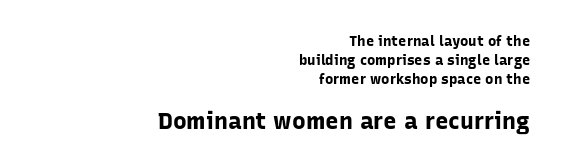
The image shows 23 px bold type, upright; set right-aligned, normal line spacing (1.34x), normal letter spacing, not underlined; the second (bottom) block is 1.64x larger.
